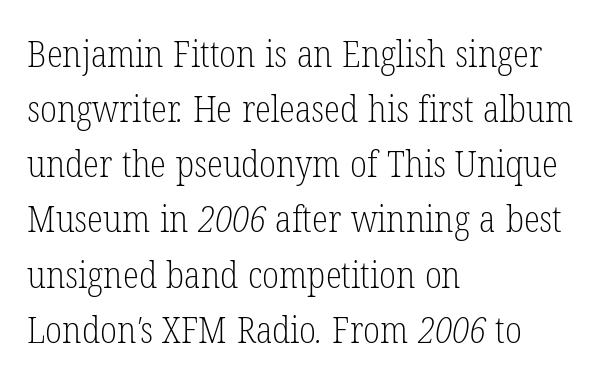
{"serif": "yes", "bold": "no", "weight": "light", "width": "condensed", "stroke_contrast": "low", "x_height": "medium", "monospaced": "no", "underline": "no", "align": "left", "line_spacing": "normal", "line_spacing_ratio": 1.49, "letter_spacing": "normal", "letter_spacing_em": 0.0, "glyph_px": 37}
